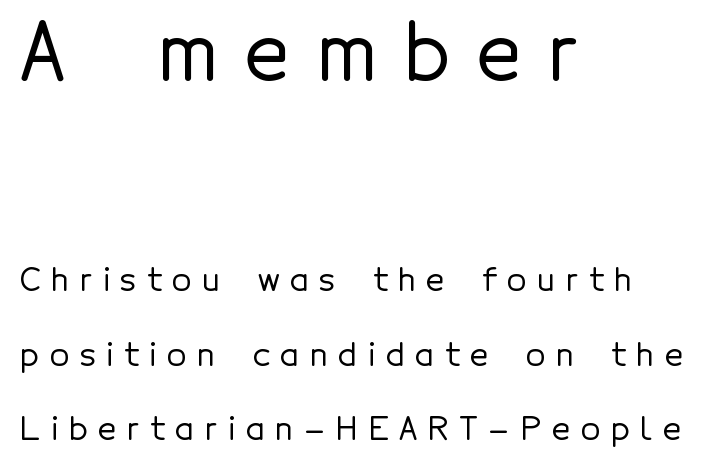
{"serif": "no", "italic": "no", "width": "normal", "x_height": "medium", "monospaced": "no", "underline": "no", "align": "left", "line_spacing": "loose", "line_spacing_ratio": 2.32, "letter_spacing": "wide", "letter_spacing_em": 0.33, "larger_block": "first", "size_ratio": 2.47, "glyph_px": 79}
